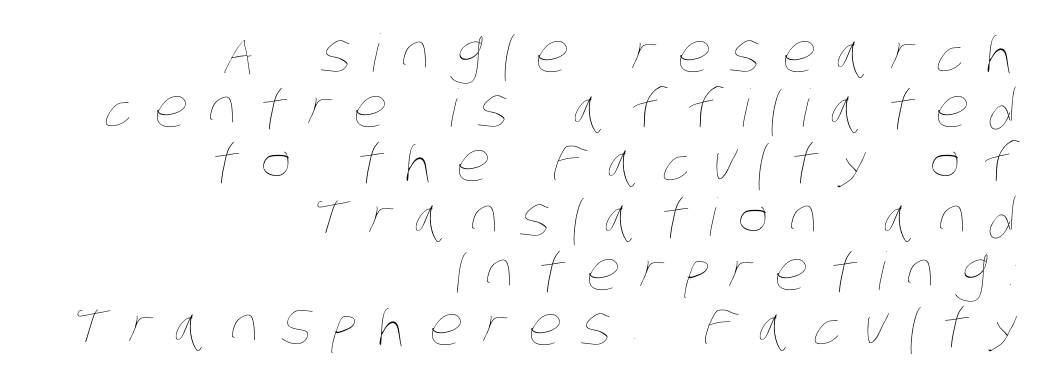
Q: Is the text bold? A: No.
Q: Is the text underlined? A: No.
Q: How is the paragraph aligned? A: Right-aligned.
Q: Is the spacing between letters normal or unusually wide? A: Unusually wide.
Q: Is the spacing between lines tight, normal or loose? A: Tight.
Q: Width (condensed, normal, or wide)? A: Condensed.
Q: Stroke contrast? A: Low.
Q: x-height? A: Large.
Q: Monospaced? A: No.
